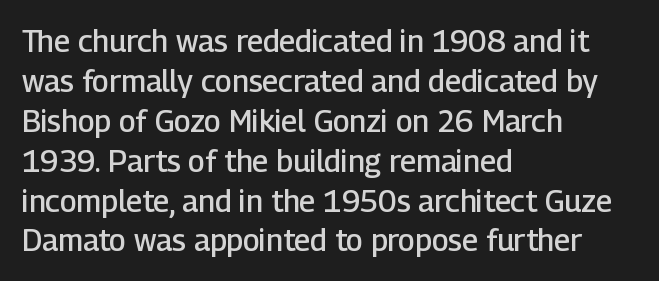
The image shows 30 px semibold sans-serif type, upright; set left-aligned, normal line spacing (1.33x), normal letter spacing, not underlined; low stroke contrast and a medium x-height.
